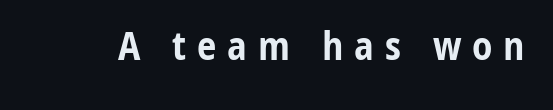
The image shows 39 px bold, condensed sans-serif type, upright; set unusually wide letter spacing (+0.28 em), not underlined; low stroke contrast and a medium x-height.
